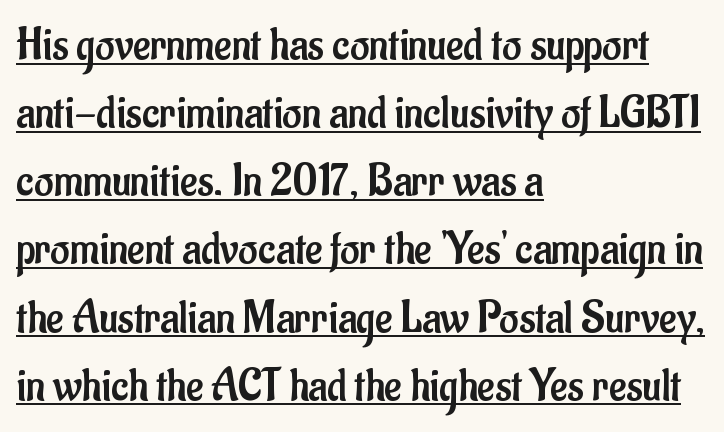
The lettering holds an erect, upright posture throughout. One glance says typical: line gaps are just what's usual. Looks like regular typesetting: each glyph gets only the width it needs. The tracking reads as untouched default to a designer's eye. Bold? No — there's no thickening of the strokes.
